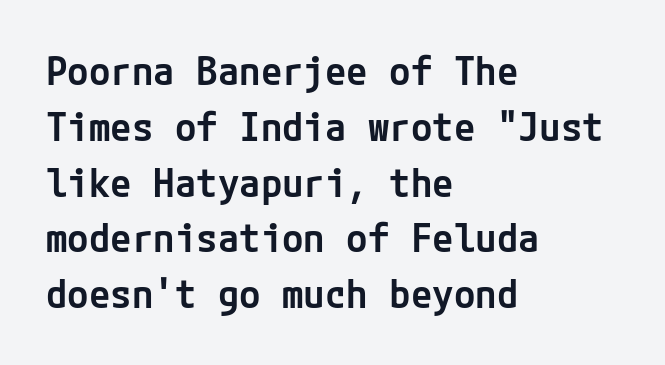
{"serif": "no", "italic": "no", "bold": "semi", "weight": "semibold", "width": "normal", "stroke_contrast": "low", "x_height": "medium", "underline": "no", "align": "left", "line_spacing": "normal", "line_spacing_ratio": 1.43, "letter_spacing": "normal", "letter_spacing_em": 0.0, "glyph_px": 39}
